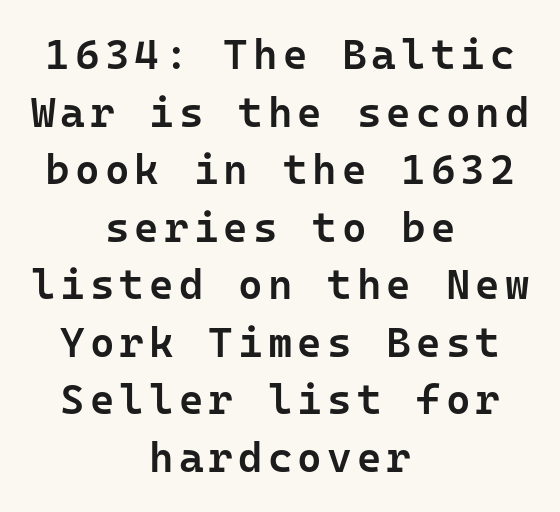
{"serif": "no", "italic": "no", "bold": "semi", "weight": "semibold", "width": "normal", "stroke_contrast": "low", "x_height": "medium", "monospaced": "yes", "underline": "no", "align": "center", "line_spacing": "normal", "line_spacing_ratio": 1.37, "glyph_px": 42}
